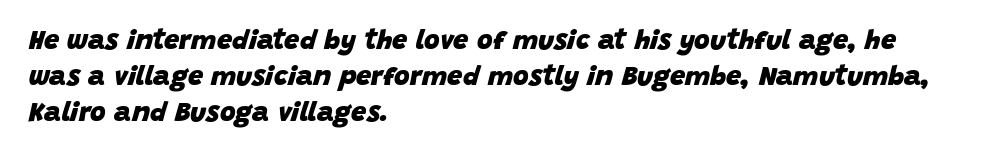
{"italic": "yes", "lean": "right", "slant_degrees": 15, "bold": "yes", "underline": "no", "align": "left", "line_spacing": "normal", "line_spacing_ratio": 1.34, "letter_spacing": "normal", "letter_spacing_em": 0.0, "glyph_px": 27}
